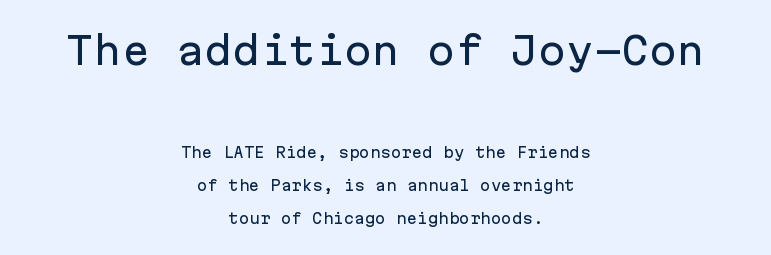
Q: Is the text italic (slanted)? A: No, it is upright.
Q: Is the typeface a serif or a sans-serif typeface? A: Sans-serif.
Q: Is the text underlined? A: No.
Q: How is the paragraph aligned? A: Centered.
Q: Is the spacing between letters normal or unusually wide? A: Normal.
Q: Is the spacing between lines tight, normal or loose? A: Loose.
Q: Which block of text is set in a larger size, the first (top) or the second (bottom)? A: The first (top) one.
Q: Width (condensed, normal, or wide)? A: Normal.
Q: Stroke contrast? A: Low.
Q: x-height? A: Medium.
Q: Monospaced? A: Yes.
